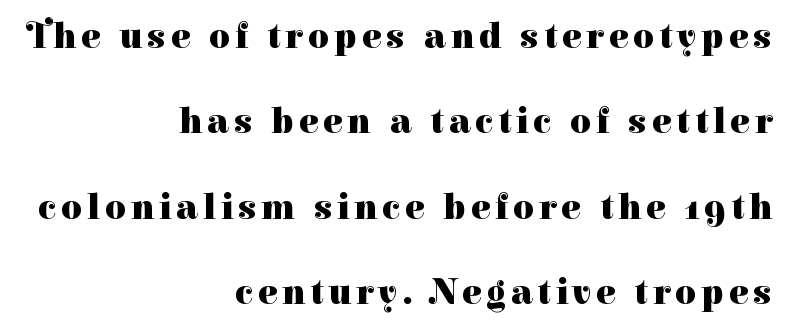
{"serif": "yes", "italic": "no", "bold": "yes", "weight": "heavy", "width": "normal", "stroke_contrast": "high", "x_height": "medium", "monospaced": "no", "underline": "no", "align": "right", "line_spacing": "loose", "line_spacing_ratio": 2.37, "glyph_px": 36}
